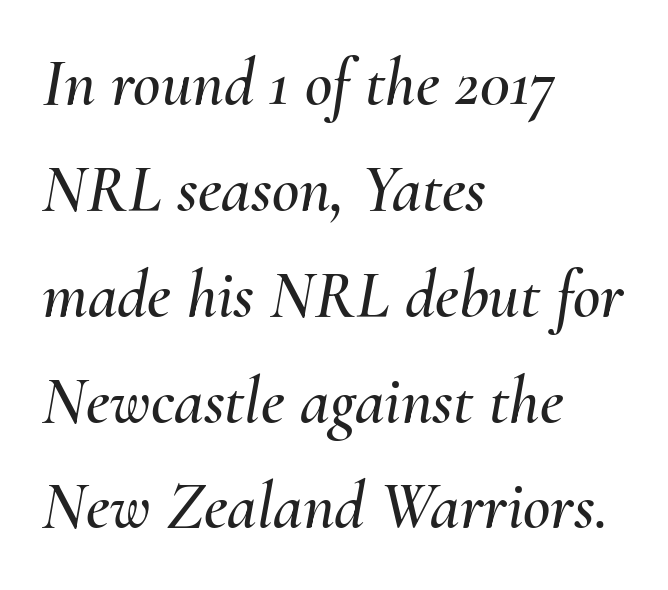
Q: Is the text italic (slanted)? A: Yes, it leans right by about 10 degrees.
Q: Is the text underlined? A: No.
Q: How is the paragraph aligned? A: Left-aligned.
Q: Is the spacing between letters normal or unusually wide? A: Normal.
Q: Is the spacing between lines tight, normal or loose? A: Normal.
Q: Width (condensed, normal, or wide)? A: Normal.
Q: Stroke contrast? A: Medium.
Q: x-height? A: Small.
Q: Monospaced? A: No.
